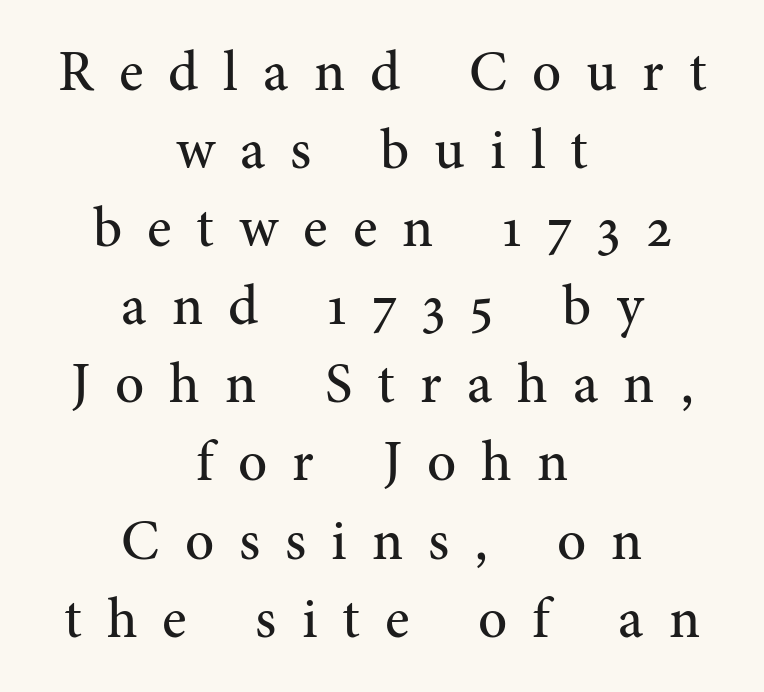
{"serif": "yes", "italic": "no", "bold": "no", "weight": "regular", "width": "normal", "stroke_contrast": "medium", "x_height": "medium", "monospaced": "no", "underline": "no", "align": "center", "line_spacing": "normal", "line_spacing_ratio": 1.37, "letter_spacing": "wide", "letter_spacing_em": 0.44, "glyph_px": 57}
